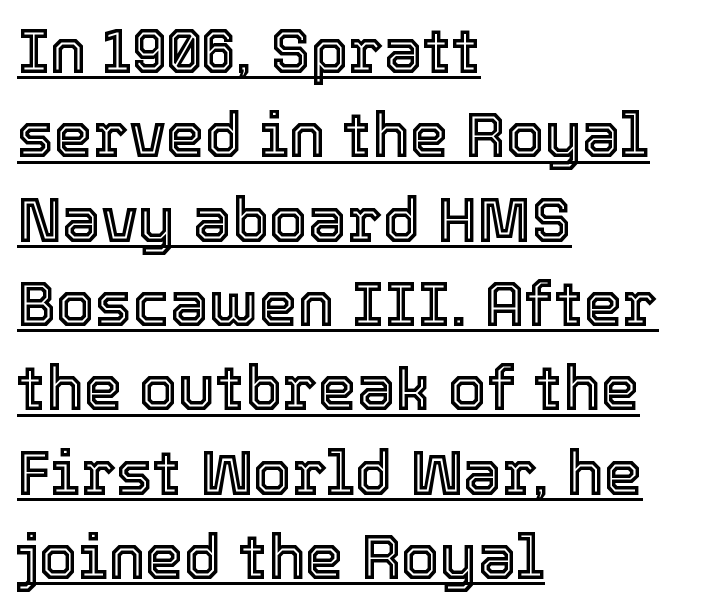
Notice how the stems are strictly vertical — no italics here. Line starts are locked; line ends wander. Look at the tracking — it's just the regular setting, nothing added. Check the space under the baseline: a stroke is drawn there.
